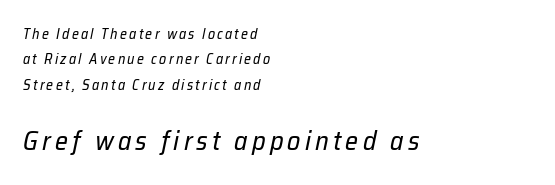
Q: Is the text bold? A: No.
Q: Is the text italic (slanted)? A: Yes, it leans right by about 12 degrees.
Q: Is the text underlined? A: No.
Q: How is the paragraph aligned? A: Left-aligned.
Q: Which block of text is set in a larger size, the first (top) or the second (bottom)? A: The second (bottom) one.
